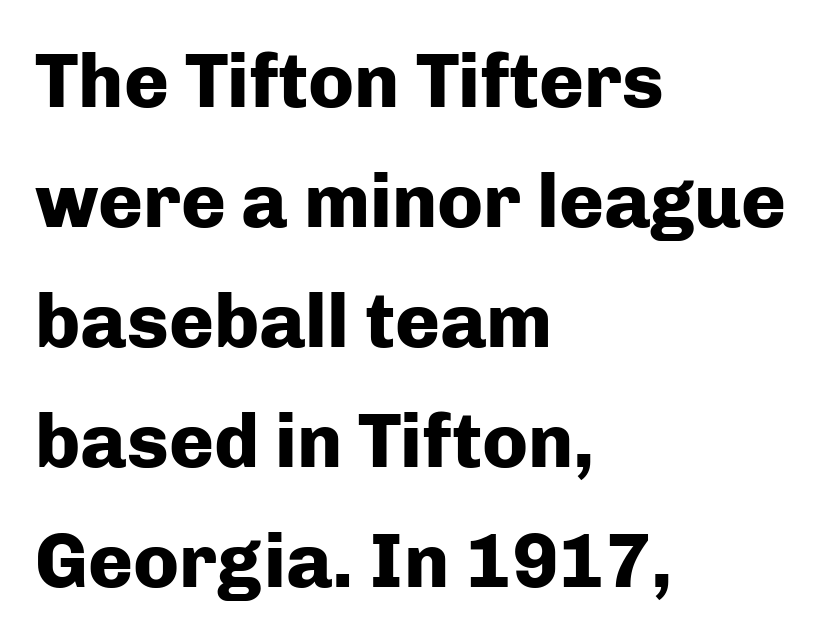
You could not count columns in this text — the font is proportionally spaced. Short and long lines alike share a common starting point at left. Honestly, the row spacing looks completely unremarkable. A typesetter would mark this as roman, not italic. The face used here is a sans, in the tradition of grotesques and geometrics. The string is rendered with underlining switched off.
